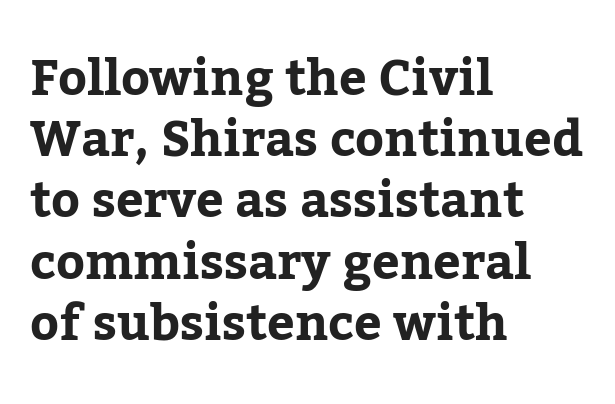
The image shows 49 px bold serif type, upright; set left-aligned, normal line spacing (1.25x), normal letter spacing, not underlined; low stroke contrast and a medium x-height.
